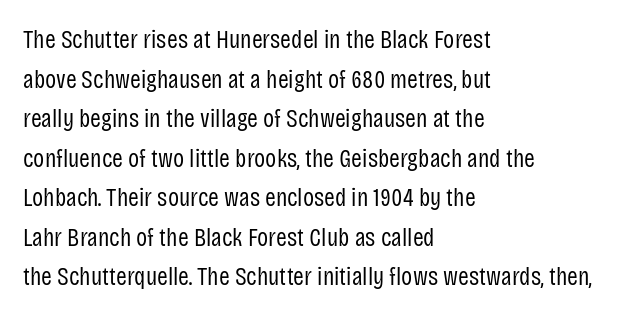
{"italic": "no", "bold": "no", "underline": "no", "align": "left", "line_spacing": "normal", "line_spacing_ratio": 1.52, "letter_spacing": "normal", "letter_spacing_em": 0.0, "glyph_px": 26}
